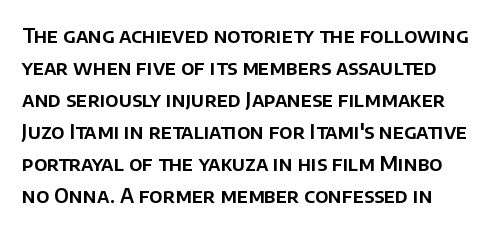
Each word holds together tightly as a unit, with standard inter-letter gaps. Notice how descenders clear the ascenders below comfortably — that's standard leading. Notice how the stems are strictly vertical — no italics here. Letters rest on an invisible, unmarked baseline.
